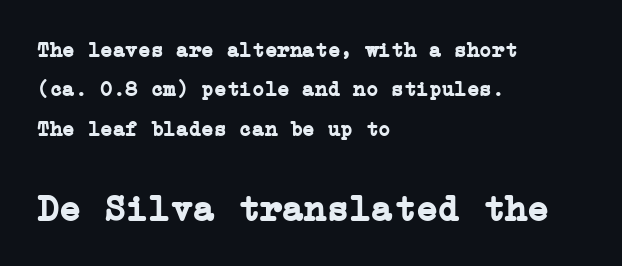
The image shows 37 px semibold serif type, upright; set left-aligned, line spacing 1.88x, normal letter spacing, not underlined; the second (bottom) block is 1.76x larger; low stroke contrast and a medium x-height.
